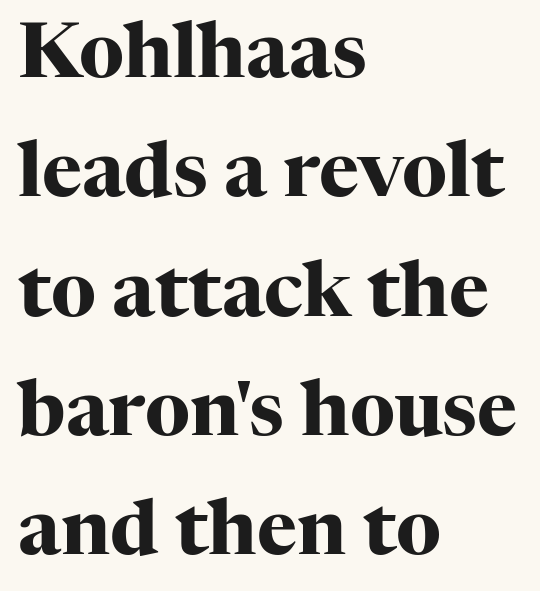
Q: Is the text bold? A: Yes.
Q: Is the text italic (slanted)? A: No, it is upright.
Q: Is the typeface a serif or a sans-serif typeface? A: Serif.
Q: Is the text underlined? A: No.
Q: How is the paragraph aligned? A: Left-aligned.
Q: Is the spacing between letters normal or unusually wide? A: Normal.
Q: Is the spacing between lines tight, normal or loose? A: Normal.
Q: Width (condensed, normal, or wide)? A: Normal.
Q: Stroke contrast? A: High.
Q: x-height? A: Medium.
Q: Monospaced? A: No.
